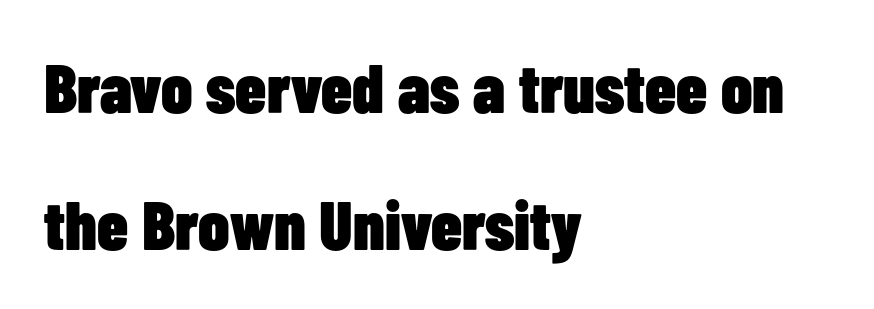
Q: Is the text bold? A: Yes.
Q: Is the text italic (slanted)? A: No, it is upright.
Q: Is the typeface a serif or a sans-serif typeface? A: Sans-serif.
Q: Is the text underlined? A: No.
Q: How is the paragraph aligned? A: Left-aligned.
Q: Is the spacing between letters normal or unusually wide? A: Normal.
Q: Is the spacing between lines tight, normal or loose? A: Loose.
Q: Width (condensed, normal, or wide)? A: Condensed.
Q: Stroke contrast? A: Low.
Q: x-height? A: Medium.
Q: Monospaced? A: No.
